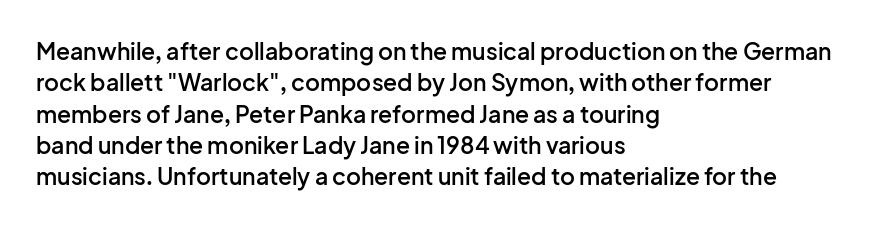
Q: Is the text bold? A: Semi-bold.
Q: Is the text italic (slanted)? A: No, it is upright.
Q: Is the text underlined? A: No.
Q: How is the paragraph aligned? A: Left-aligned.
Q: Is the spacing between letters normal or unusually wide? A: Normal.
Q: Is the spacing between lines tight, normal or loose? A: Normal.
